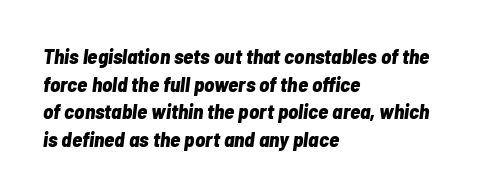
{"italic": "yes", "lean": "right", "slant_degrees": 7, "bold": "yes", "underline": "no", "align": "left", "line_spacing": "normal", "line_spacing_ratio": 1.31, "letter_spacing": "normal", "letter_spacing_em": 0.0, "glyph_px": 21}
